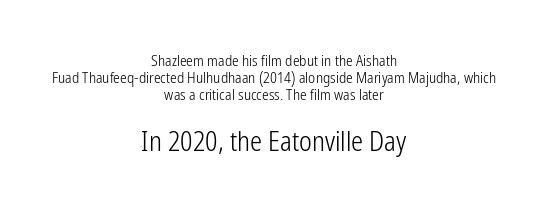
Alignment: centered. The tracking reads as untouched default to a designer's eye. This sample uses an upright cut, with every glyph sitting square on the baseline. The passage shown is not bold in any degree.
